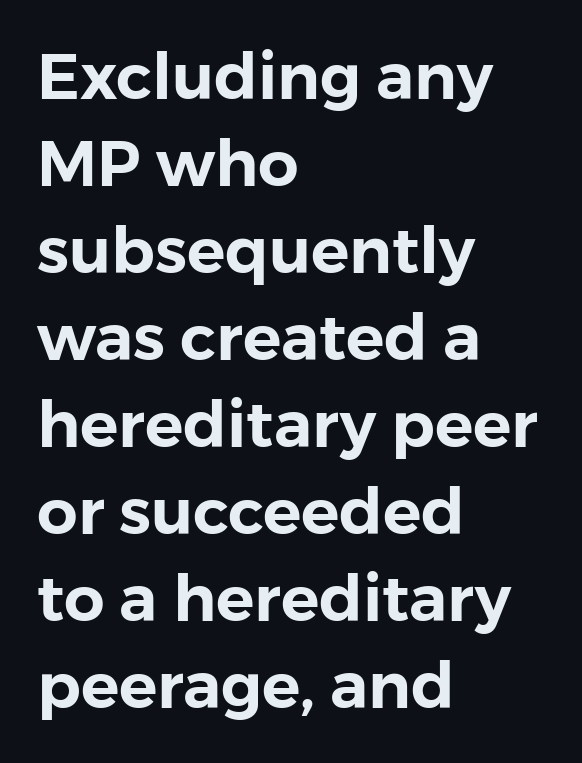
{"serif": "no", "italic": "no", "width": "normal", "x_height": "medium", "monospaced": "no", "underline": "no", "align": "left", "line_spacing": "normal", "line_spacing_ratio": 1.36, "letter_spacing": "normal", "letter_spacing_em": 0.0, "glyph_px": 64}
